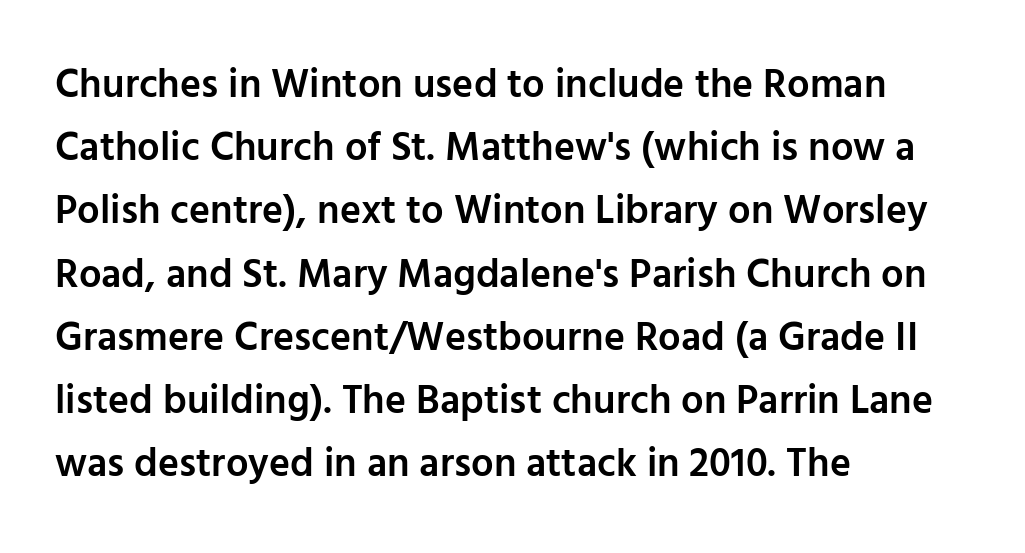
{"serif": "no", "italic": "no", "bold": "semi", "weight": "semibold", "width": "normal", "stroke_contrast": "low", "x_height": "medium", "monospaced": "no", "underline": "no", "align": "left", "line_spacing": "normal", "line_spacing_ratio": 1.58, "letter_spacing": "normal", "letter_spacing_em": 0.0, "glyph_px": 40}
